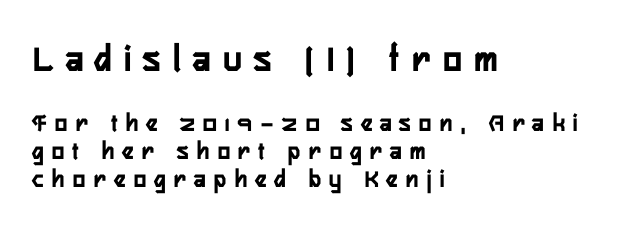
{"serif": "no", "italic": "no", "width": "condensed", "stroke_contrast": "low", "x_height": "medium", "monospaced": "no", "underline": "no", "align": "left", "line_spacing": "tight", "line_spacing_ratio": 1.07, "letter_spacing": "wide", "letter_spacing_em": 0.32, "larger_block": "first", "size_ratio": 1.5, "glyph_px": 39}
